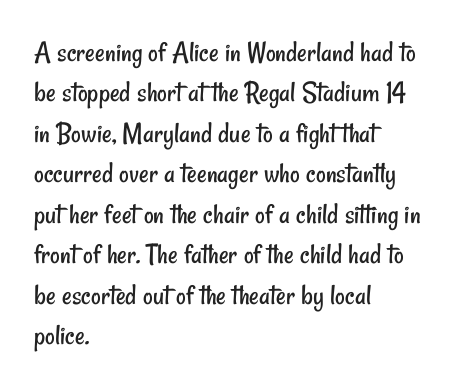
{"serif": "no", "bold": "no", "weight": "regular", "width": "condensed", "stroke_contrast": "low", "x_height": "small", "monospaced": "no", "underline": "no", "align": "left", "line_spacing": "normal", "line_spacing_ratio": 1.35, "letter_spacing": "normal", "letter_spacing_em": 0.0, "glyph_px": 30}
